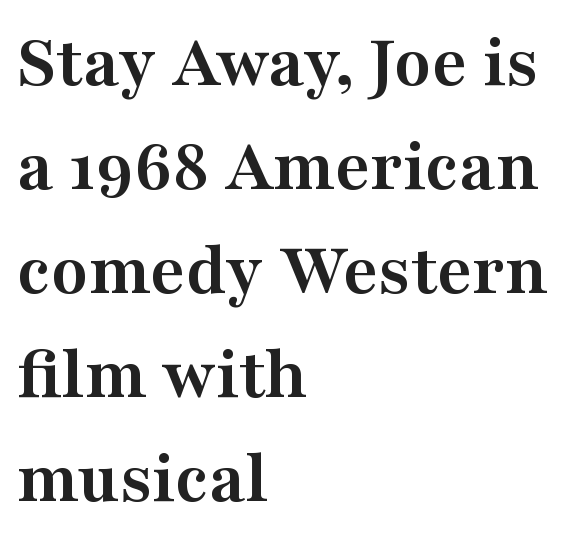
Q: Is the text bold? A: Yes.
Q: Is the text italic (slanted)? A: No, it is upright.
Q: Is the typeface a serif or a sans-serif typeface? A: Serif.
Q: Is the text underlined? A: No.
Q: How is the paragraph aligned? A: Left-aligned.
Q: Is the spacing between letters normal or unusually wide? A: Normal.
Q: Is the spacing between lines tight, normal or loose? A: Normal.
Q: Width (condensed, normal, or wide)? A: Wide.
Q: Stroke contrast? A: Medium.
Q: x-height? A: Medium.
Q: Monospaced? A: No.
